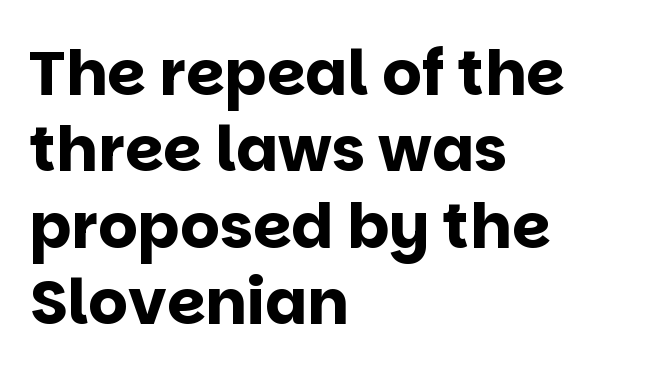
{"serif": "no", "italic": "no", "bold": "yes", "weight": "bold", "width": "normal", "stroke_contrast": "low", "x_height": "large", "monospaced": "no", "underline": "no", "align": "left", "line_spacing_ratio": 1.23, "letter_spacing": "normal", "letter_spacing_em": 0.0, "glyph_px": 62}
